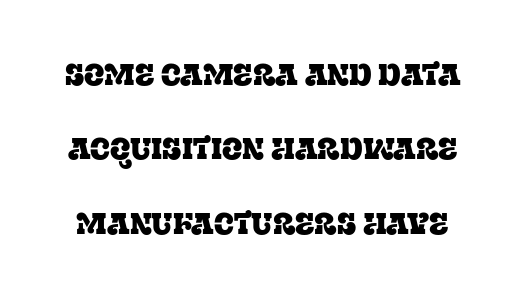
Q: Is the text italic (slanted)? A: No, it is upright.
Q: Is the typeface a serif or a sans-serif typeface? A: Serif.
Q: Is the text underlined? A: No.
Q: Is the spacing between letters normal or unusually wide? A: Normal.
Q: Is the spacing between lines tight, normal or loose? A: Loose.
Q: Width (condensed, normal, or wide)? A: Normal.
Q: Stroke contrast? A: Low.
Q: x-height? A: Large.
Q: Monospaced? A: No.
